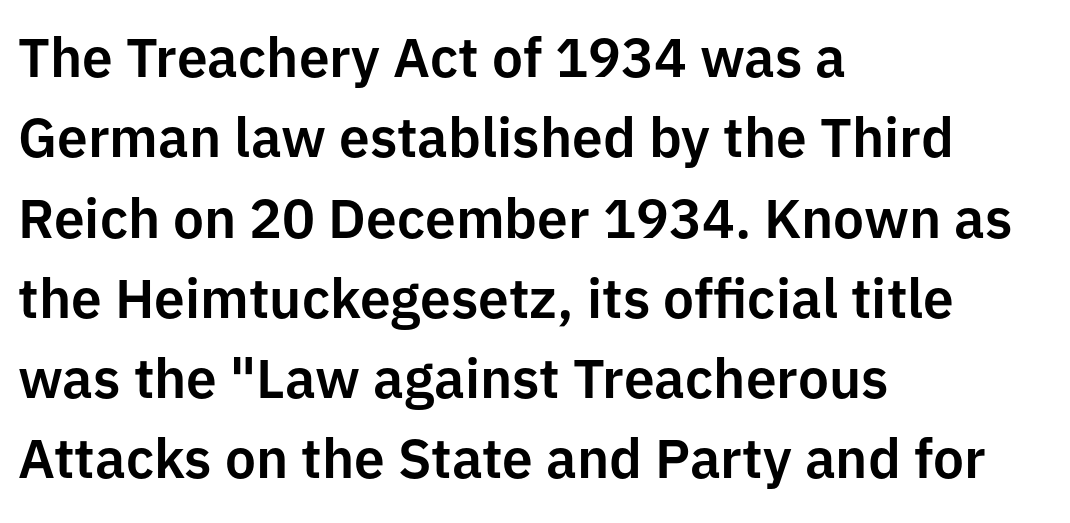
The passage shown has conventional tracking throughout. You could not count columns in this text — the font is proportionally spaced. Serifs: no, the terminals of the letterforms are clean. Line starts are locked; line ends wander.
